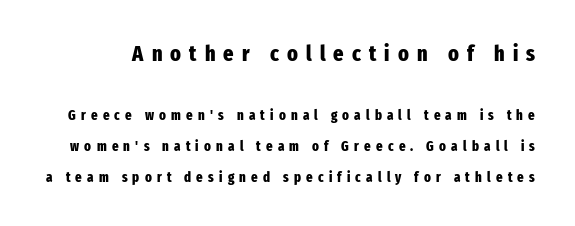
Q: Is the text bold? A: Yes.
Q: Is the text italic (slanted)? A: No, it is upright.
Q: Is the text underlined? A: No.
Q: Is the spacing between letters normal or unusually wide? A: Unusually wide.
Q: Is the spacing between lines tight, normal or loose? A: Loose.
Q: Which block of text is set in a larger size, the first (top) or the second (bottom)? A: The first (top) one.
